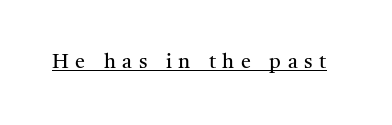
{"italic": "no", "bold": "no", "underline": "yes", "letter_spacing": "wide", "letter_spacing_em": 0.33, "glyph_px": 20}
